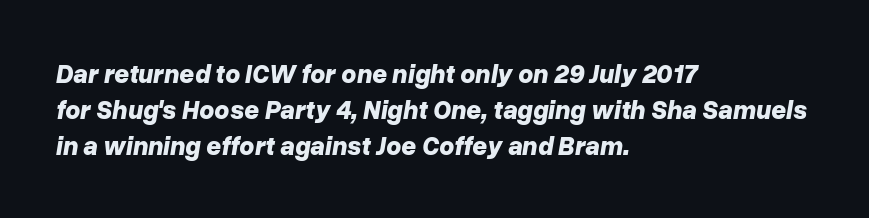
The passage shown leans; its letterforms are oblique. The rendering anchors every line to the left-hand side. The tracking reads as untouched default to a designer's eye. Rows of type keep a routine distance in the vertical direction. The font is running at its bold setting. Any mark beneath the type? The region is blank.
